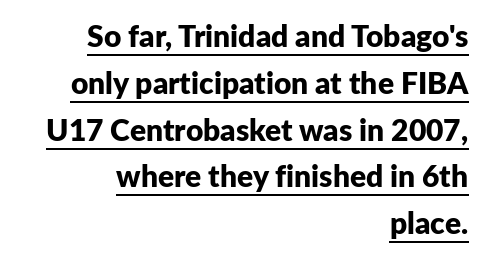
{"serif": "no", "italic": "no", "bold": "yes", "weight": "bold", "width": "normal", "stroke_contrast": "low", "x_height": "medium", "monospaced": "no", "underline": "yes", "align": "right", "line_spacing": "normal", "line_spacing_ratio": 1.56, "letter_spacing": "normal", "letter_spacing_em": 0.0, "glyph_px": 30}
